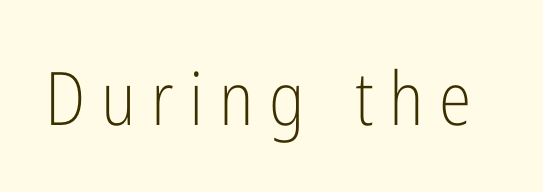
Think of a printed novel: that variable character pitch is what you see here. The font's upright variant was chosen for this text. Lines of text with bare space underneath. Glyph-to-glyph distance is far greater than everyday printed text. The weight tops out at a normal text grade.
